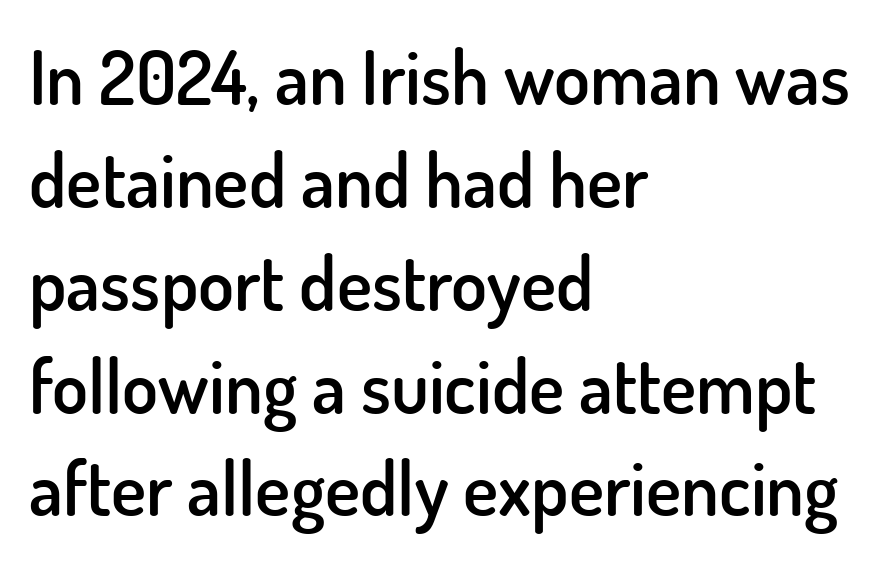
Q: Is the text bold? A: Semi-bold.
Q: Is the text italic (slanted)? A: No, it is upright.
Q: Is the typeface a serif or a sans-serif typeface? A: Sans-serif.
Q: Is the text underlined? A: No.
Q: How is the paragraph aligned? A: Left-aligned.
Q: Is the spacing between letters normal or unusually wide? A: Normal.
Q: Is the spacing between lines tight, normal or loose? A: Normal.
Q: Width (condensed, normal, or wide)? A: Normal.
Q: Stroke contrast? A: Low.
Q: x-height? A: Small.
Q: Monospaced? A: No.
